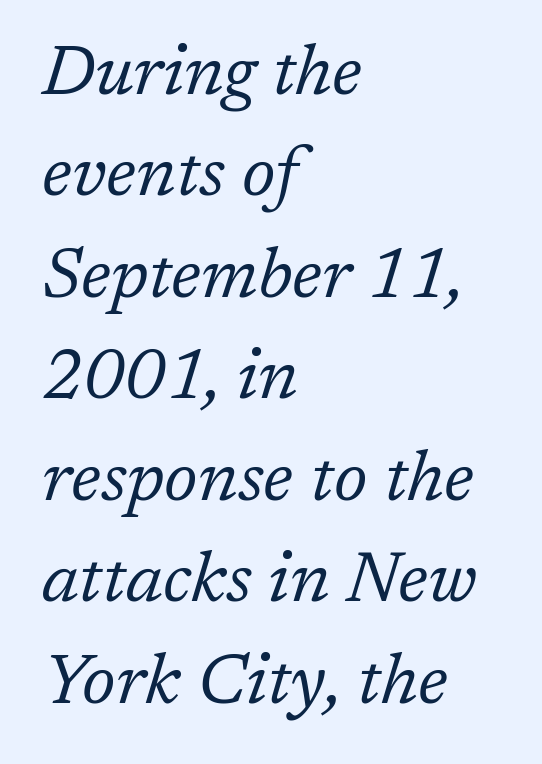
Q: Is the text bold? A: No.
Q: Is the text italic (slanted)? A: Yes, it leans right by about 17 degrees.
Q: Is the typeface a serif or a sans-serif typeface? A: Serif.
Q: Is the text underlined? A: No.
Q: How is the paragraph aligned? A: Left-aligned.
Q: Is the spacing between letters normal or unusually wide? A: Normal.
Q: Is the spacing between lines tight, normal or loose? A: Normal.
Q: Width (condensed, normal, or wide)? A: Normal.
Q: Stroke contrast? A: Low.
Q: x-height? A: Medium.
Q: Monospaced? A: No.
